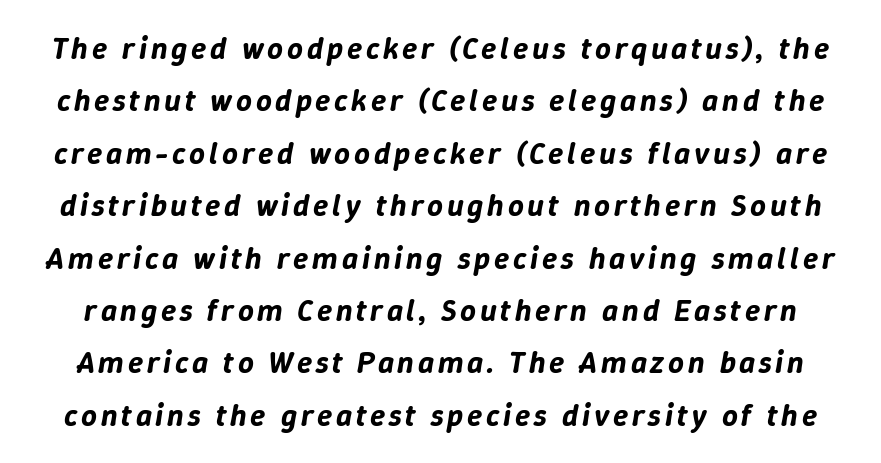
Has an underline been added? It has not. A normal amount of white space separates one row of letters from the next. The letters advance in unequal steps, a hallmark of proportional type. The axis of the letterforms is tilted away from vertical.
